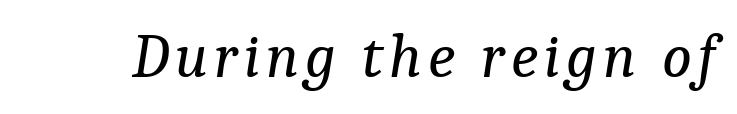
The image shows 62 px regular-weight serif type, italic (leaning right); set not underlined; low stroke contrast and a medium x-height.
